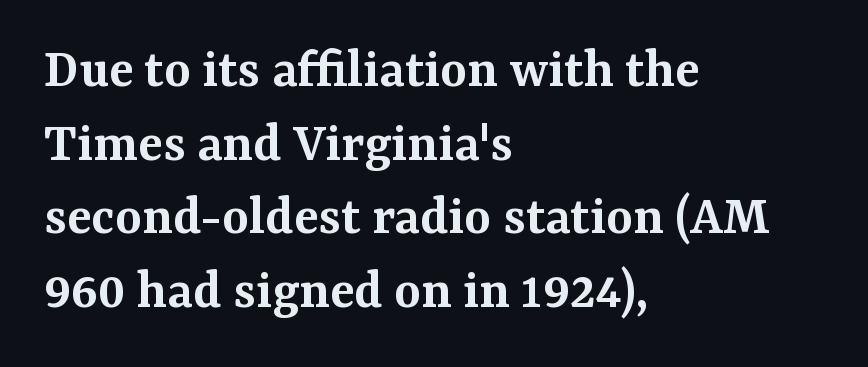
Q: Is the text bold? A: Semi-bold.
Q: Is the text italic (slanted)? A: No, it is upright.
Q: Is the typeface a serif or a sans-serif typeface? A: Serif.
Q: Is the text underlined? A: No.
Q: How is the paragraph aligned? A: Left-aligned.
Q: Is the spacing between letters normal or unusually wide? A: Normal.
Q: Is the spacing between lines tight, normal or loose? A: Normal.
Q: Width (condensed, normal, or wide)? A: Normal.
Q: Stroke contrast? A: Medium.
Q: x-height? A: Medium.
Q: Monospaced? A: No.
